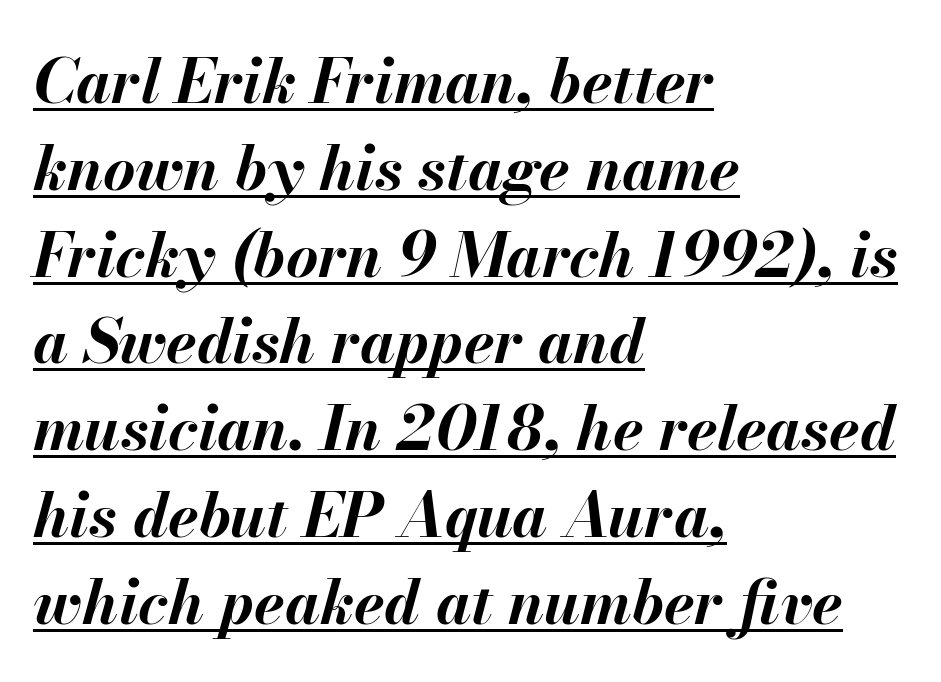
{"italic": "yes", "lean": "right", "slant_degrees": 13, "bold": "yes", "weight": "bold", "width": "normal", "stroke_contrast": "medium", "x_height": "small", "monospaced": "no", "underline": "yes", "align": "left", "line_spacing": "normal", "line_spacing_ratio": 1.4, "letter_spacing": "normal", "letter_spacing_em": 0.0, "glyph_px": 62}
